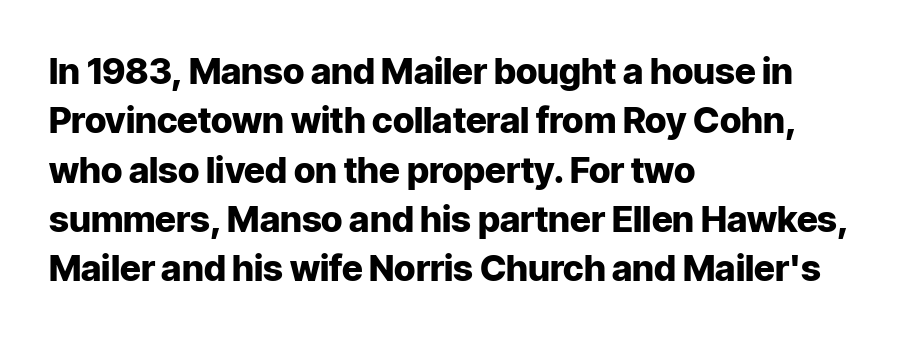
Q: Is the text bold? A: Yes.
Q: Is the text italic (slanted)? A: No, it is upright.
Q: Is the typeface a serif or a sans-serif typeface? A: Sans-serif.
Q: Is the text underlined? A: No.
Q: How is the paragraph aligned? A: Left-aligned.
Q: Is the spacing between letters normal or unusually wide? A: Normal.
Q: Is the spacing between lines tight, normal or loose? A: Normal.
Q: Width (condensed, normal, or wide)? A: Normal.
Q: Stroke contrast? A: Low.
Q: x-height? A: Medium.
Q: Monospaced? A: No.
